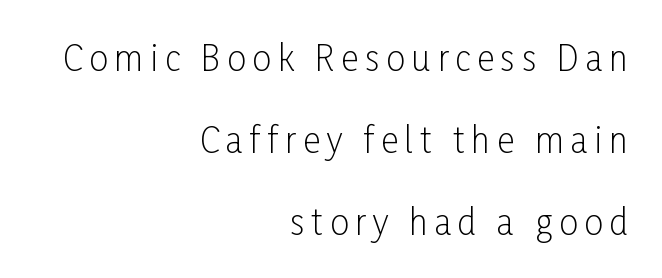
The image shows 34 px light, condensed sans-serif type, upright; set right-aligned, loose line spacing (2.41x), unusually wide letter spacing (+0.2 em), not underlined; low stroke contrast and a medium x-height.
